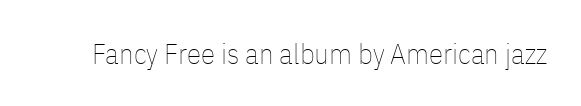
These lines keep a tight, regular rhythm from letter to letter. The face used here is proportionally spaced, like ordinary book or web type. The font sits on the lighter half of the weight spectrum, regular included. If you drew a line through each stem, it would be perfectly vertical.
